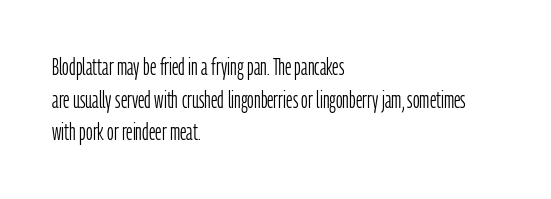
Characters follow at the spacing the type designer built in. The letterforms sit at book weight or below. Rendered with straight, roman letterforms. The rows are spaced the way most documents space them. The strip under each line holds only bare page.
